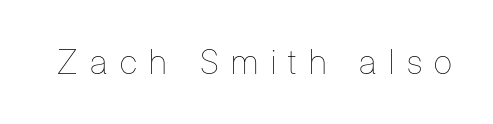
The image shows 34 px thin, condensed type, upright; set unusually wide letter spacing (+0.37 em), not underlined; low stroke contrast and a medium x-height.
